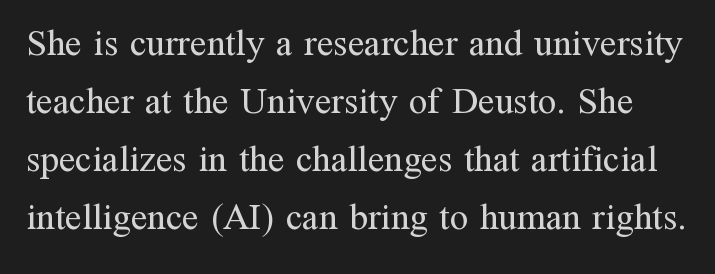
{"serif": "yes", "italic": "no", "bold": "no", "weight": "regular", "width": "normal", "stroke_contrast": "medium", "x_height": "medium", "monospaced": "no", "underline": "no", "line_spacing": "normal", "line_spacing_ratio": 1.57, "letter_spacing": "normal", "letter_spacing_em": 0.0, "glyph_px": 37}
